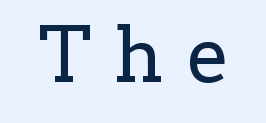
{"serif": "yes", "italic": "no", "bold": "no", "weight": "regular", "width": "normal", "stroke_contrast": "low", "x_height": "medium", "monospaced": "no", "underline": "no", "letter_spacing": "wide", "letter_spacing_em": 0.3, "glyph_px": 76}
